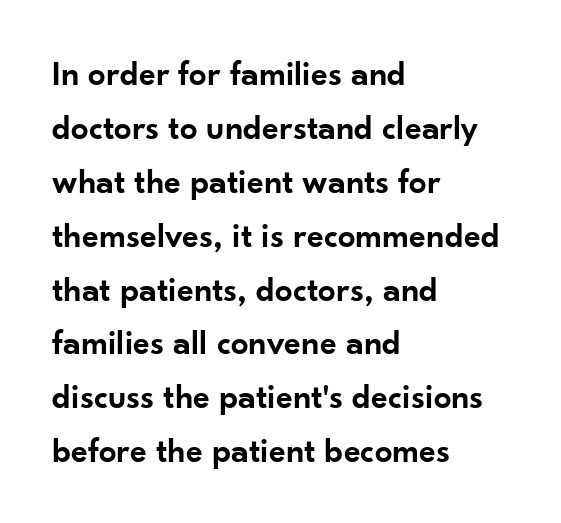
If you drew a line through each stem, it would be perfectly vertical. Has an underline been added? It has not. Regarding leading, the lines here are spaced in the standard way. Firm but not heavy-handed strokes: this text is semibold. Standard letterfit; no display-style spreading of the glyphs. You could not count columns in this text — the font is proportionally spaced.
